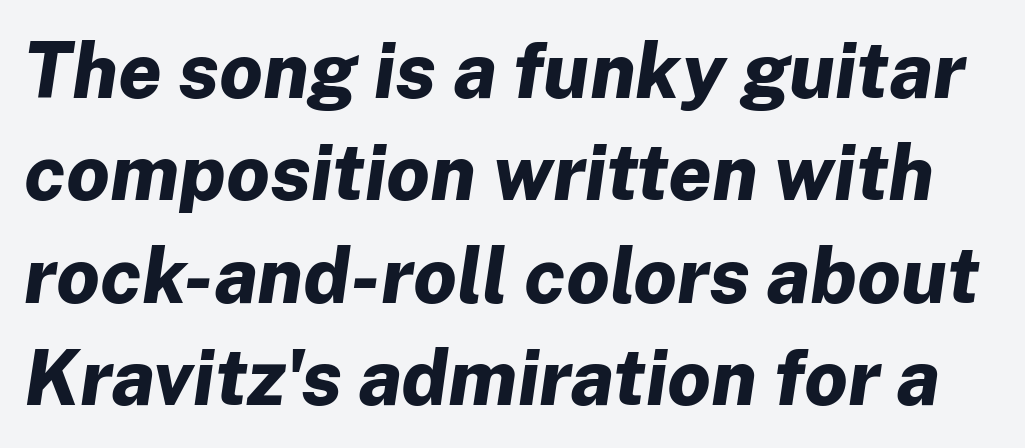
{"italic": "yes", "lean": "right", "slant_degrees": 8, "bold": "yes", "weight": "bold", "width": "normal", "stroke_contrast": "low", "x_height": "medium", "monospaced": "no", "underline": "no", "line_spacing": "normal", "line_spacing_ratio": 1.33, "letter_spacing": "normal", "letter_spacing_em": 0.0, "glyph_px": 77}
